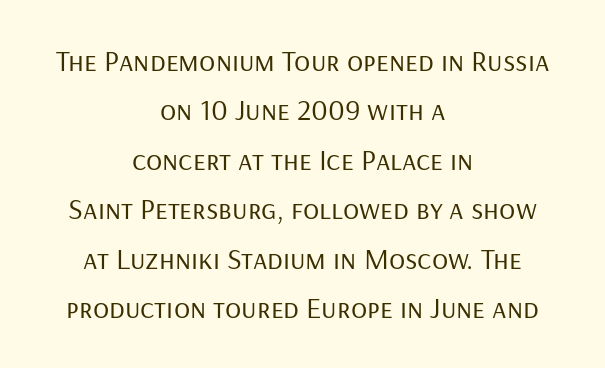
Q: Is the text bold? A: No.
Q: Is the text italic (slanted)? A: No, it is upright.
Q: Is the typeface a serif or a sans-serif typeface? A: Sans-serif.
Q: Is the text underlined? A: No.
Q: How is the paragraph aligned? A: Centered.
Q: Is the spacing between letters normal or unusually wide? A: Normal.
Q: Is the spacing between lines tight, normal or loose? A: Normal.
Q: Width (condensed, normal, or wide)? A: Normal.
Q: Stroke contrast? A: Low.
Q: x-height? A: Medium.
Q: Monospaced? A: No.
